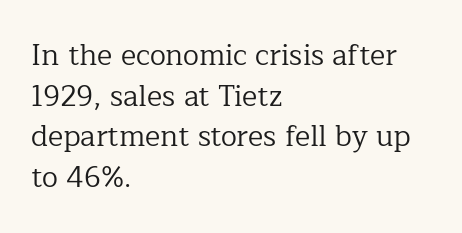
The words here are not underlined. Line spacing here is normal. The typography opts for an upright posture over an oblique one. Serifs: yes, visible at the terminals of the letterforms. The horizontal fit of the characters is conventional and even. Stems and bowls with no extra thickness — not bold.
